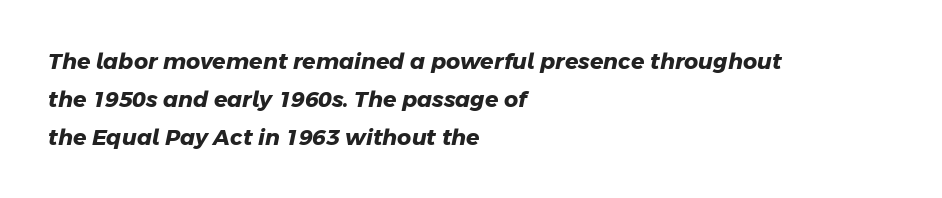
Q: Is the text bold? A: Yes.
Q: Is the text underlined? A: No.
Q: How is the paragraph aligned? A: Left-aligned.
Q: Is the spacing between letters normal or unusually wide? A: Normal.
